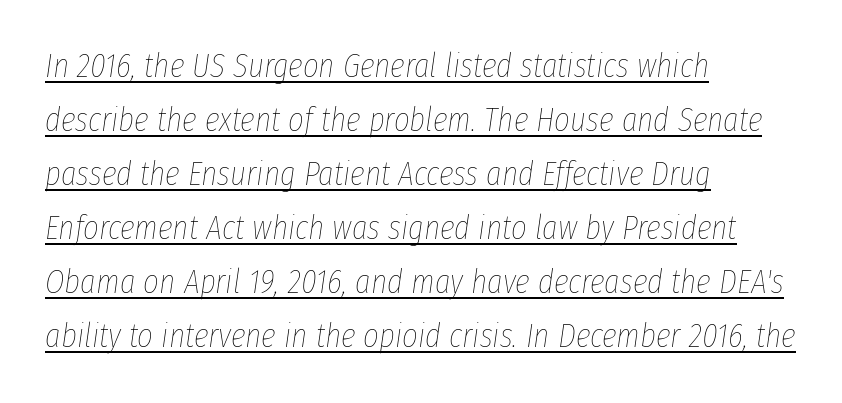
The image shows 34 px thin, condensed type, italic (leaning right); set left-aligned, normal line spacing (1.59x), normal letter spacing, underlined; low stroke contrast and a medium x-height.
